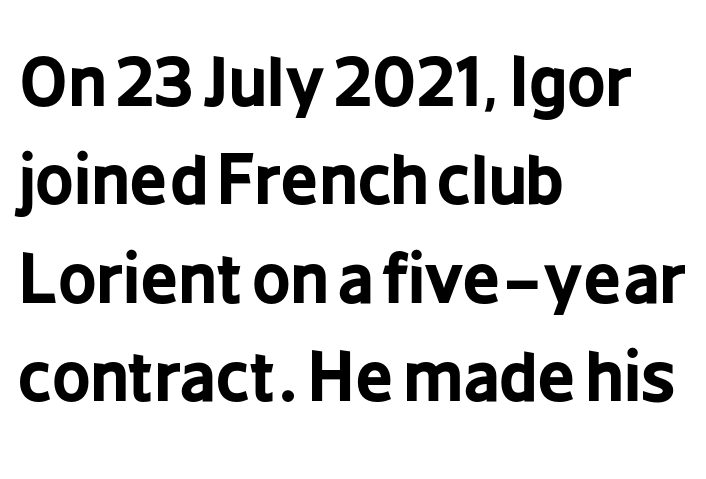
{"serif": "no", "italic": "no", "bold": "yes", "weight": "bold", "width": "condensed", "stroke_contrast": "low", "x_height": "medium", "monospaced": "no", "underline": "no", "align": "left", "line_spacing": "normal", "line_spacing_ratio": 1.47, "letter_spacing": "normal", "letter_spacing_em": 0.0, "glyph_px": 67}
